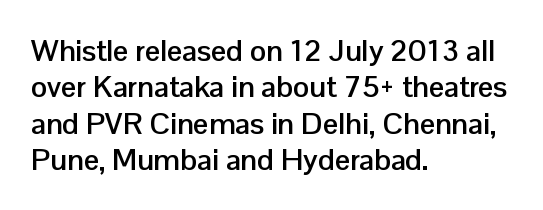
The image shows 30 px semibold sans-serif type, upright; set left-aligned, line spacing 1.21x, normal letter spacing, not underlined; low stroke contrast and a medium x-height.
